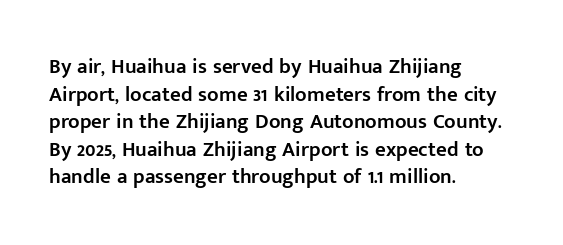
This sample uses plain, unmodified letter spacing. The foot of each line stays bare and open. The leading is moderate, giving the passage an even texture. A somewhat darkened texture: the type is semibold rather than bold.
